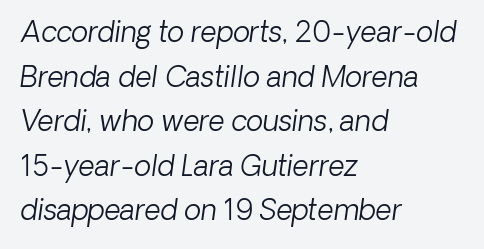
The image shows 28 px light sans-serif type; set left-aligned, normal line spacing (1.59x), normal letter spacing, not underlined; low stroke contrast and a medium x-height.
